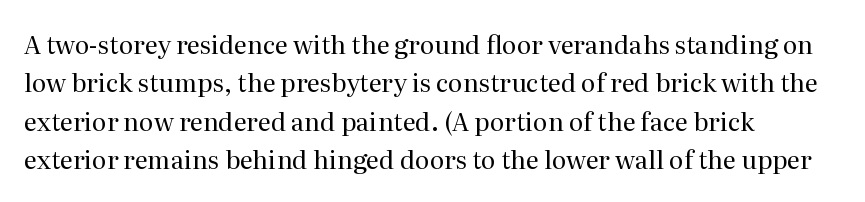
The image shows 25 px text type, upright; set left-aligned, normal line spacing (1.54x), normal letter spacing, not underlined.
